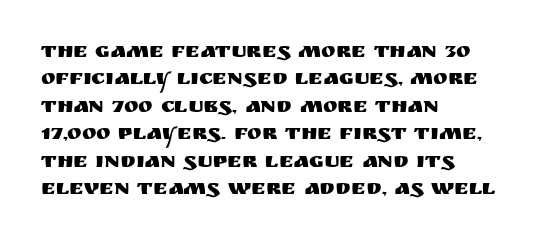
Letter spacing: default. Words float on clear page, feet unadorned. Every stem runs plumb, perpendicular to the baseline. Is there much room between lines? A standard amount, neither cramped nor airy. Reading down the block, your eye returns to a fixed left position each line.
